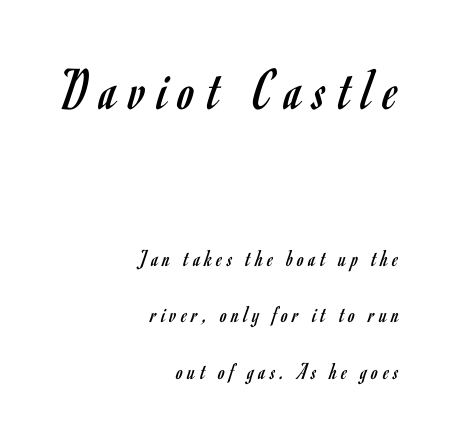
The image shows 60 px regular-weight, condensed sans-serif type; set right-aligned, loose line spacing (2.36x), unusually wide letter spacing (+0.2 em), not underlined; the first (top) block is 2.5x larger; low stroke contrast and a small x-height.
